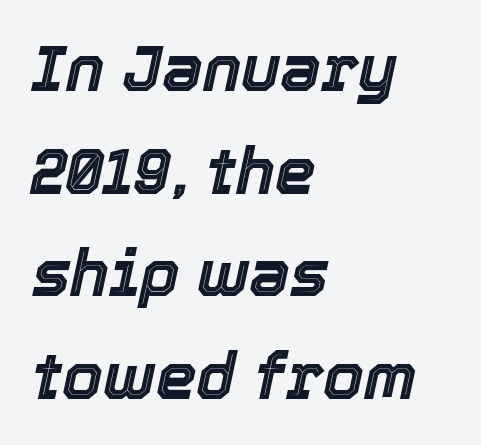
A student would call this left alignment; a typographer would say flush left, rag right. Summary of vertical rhythm: regular, with standard interline spacing. This sample uses plain, unmodified letter spacing. Check under the words: just untouched page. The text carries the slant typical of an italic or oblique font. You could not count columns in this text — the font is proportionally spaced.
